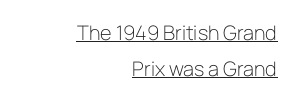
{"italic": "no", "bold": "no", "underline": "yes", "align": "right", "line_spacing_ratio": 1.79, "letter_spacing": "normal", "letter_spacing_em": 0.0, "glyph_px": 20}
